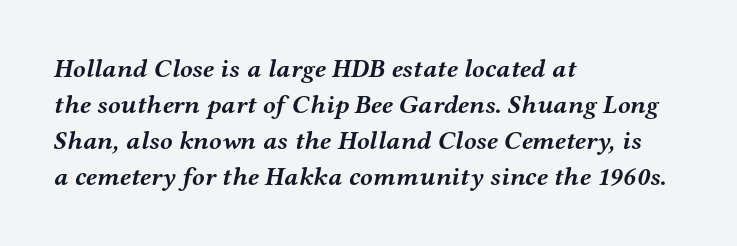
The image shows 26 px bold type, italic (leaning right); set left-aligned, normal line spacing (1.39x), normal letter spacing, not underlined.
